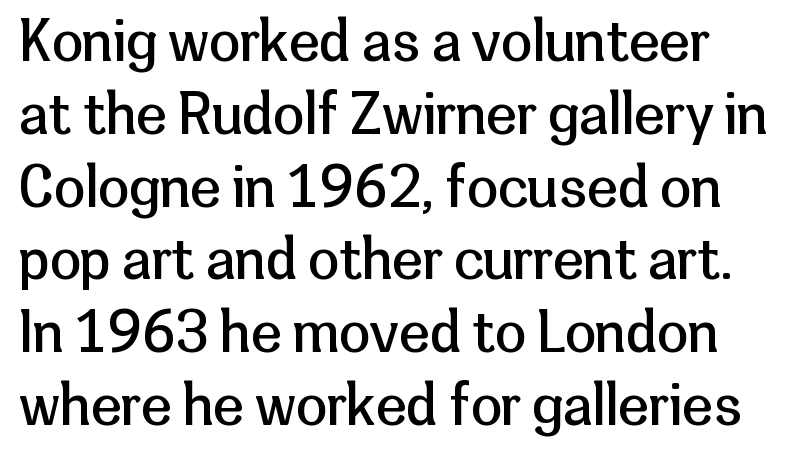
Q: Is the text bold? A: No.
Q: Is the text italic (slanted)? A: No, it is upright.
Q: Is the typeface a serif or a sans-serif typeface? A: Sans-serif.
Q: Is the text underlined? A: No.
Q: Is the spacing between letters normal or unusually wide? A: Normal.
Q: Is the spacing between lines tight, normal or loose? A: Normal.
Q: Width (condensed, normal, or wide)? A: Normal.
Q: Stroke contrast? A: Low.
Q: x-height? A: Medium.
Q: Monospaced? A: No.
